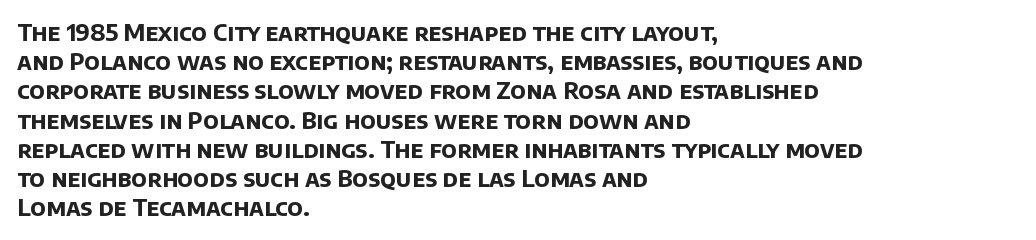
The foot of each line stays bare and open. The glyphs have the mass of a bold cut. This block has exactly the height ordinary leading produces. What stands out about the letter spacing? Nothing — it is the standard amount. In CSS terms this would be text-align: left.
